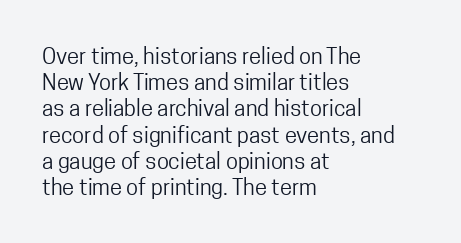
The lettering holds an erect, upright posture throughout. A light-to-regular cut is what we see here. Line starts are locked; line ends wander. The tracking reads as untouched default to a designer's eye.
